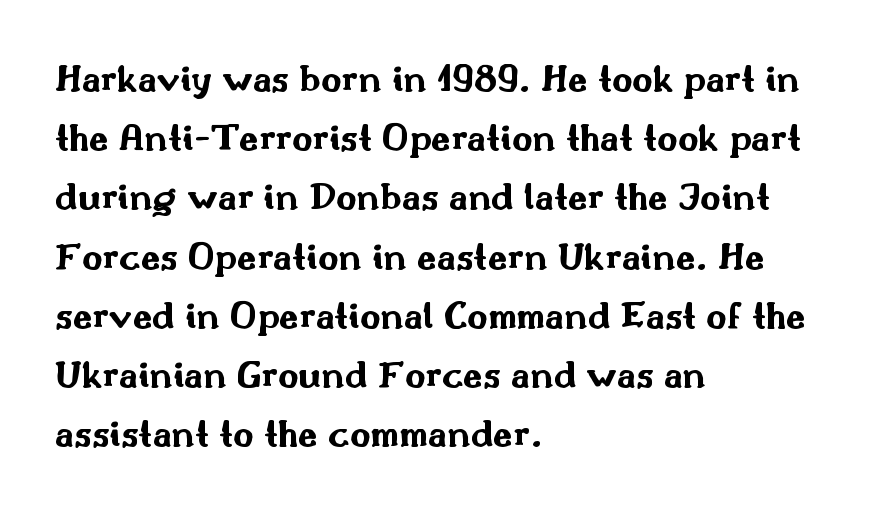
A normal amount of white space separates one row of letters from the next. A clean baseline with only descenders dipping below it. The face used here is proportionally spaced, like ordinary book or web type. Rendered with straight, roman letterforms. Words appear dense and cohesive because spacing is normal.
